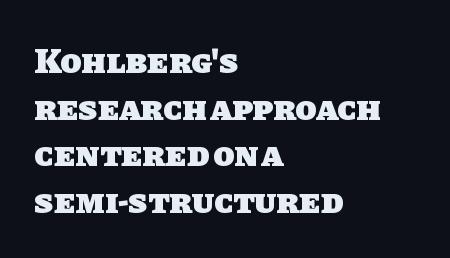
The image shows 35 px heavy sans-serif type; set left-aligned, normal line spacing (1.33x), normal letter spacing, not underlined; low stroke contrast and a large x-height.
